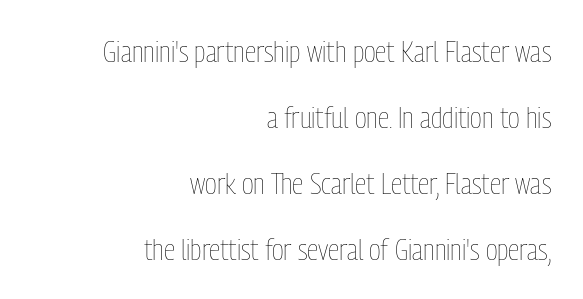
{"italic": "no", "bold": "no", "weight": "thin", "width": "condensed", "stroke_contrast": "low", "x_height": "medium", "monospaced": "no", "underline": "no", "align": "right", "line_spacing": "loose", "line_spacing_ratio": 2.2, "letter_spacing": "normal", "letter_spacing_em": 0.0, "glyph_px": 30}
